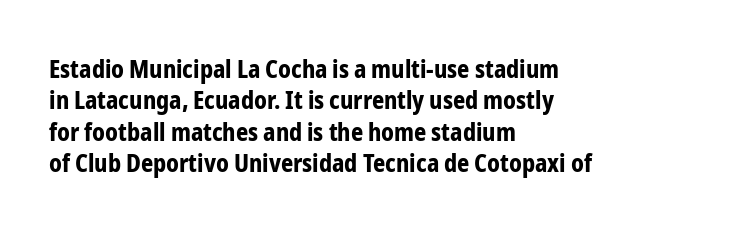
The image shows 24 px bold type, upright; set left-aligned, normal line spacing (1.31x), normal letter spacing, not underlined.
